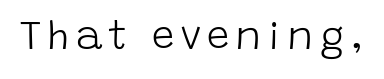
{"serif": "no", "italic": "no", "bold": "no", "weight": "light", "width": "normal", "stroke_contrast": "low", "x_height": "large", "monospaced": "no", "underline": "no", "glyph_px": 40}
